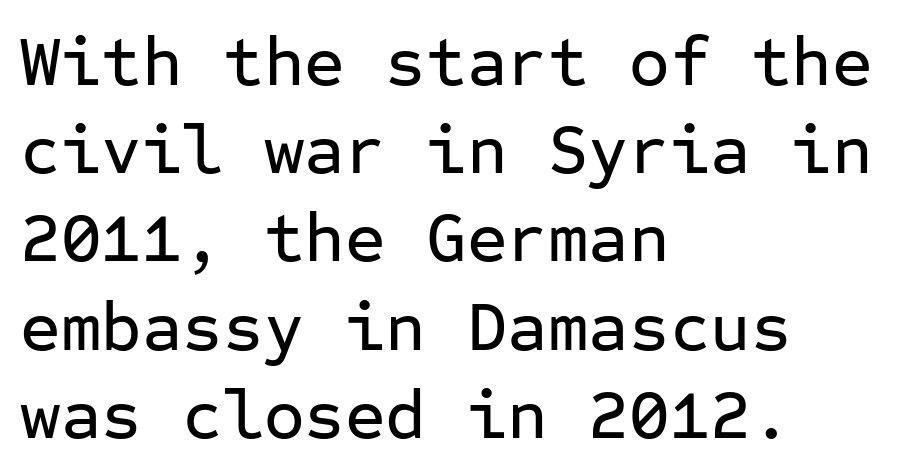
Q: Is the text italic (slanted)? A: No, it is upright.
Q: Is the typeface a serif or a sans-serif typeface? A: Sans-serif.
Q: Is the text underlined? A: No.
Q: How is the paragraph aligned? A: Left-aligned.
Q: Is the spacing between letters normal or unusually wide? A: Normal.
Q: Is the spacing between lines tight, normal or loose? A: Normal.
Q: Width (condensed, normal, or wide)? A: Normal.
Q: Stroke contrast? A: Low.
Q: x-height? A: Medium.
Q: Monospaced? A: Yes.
